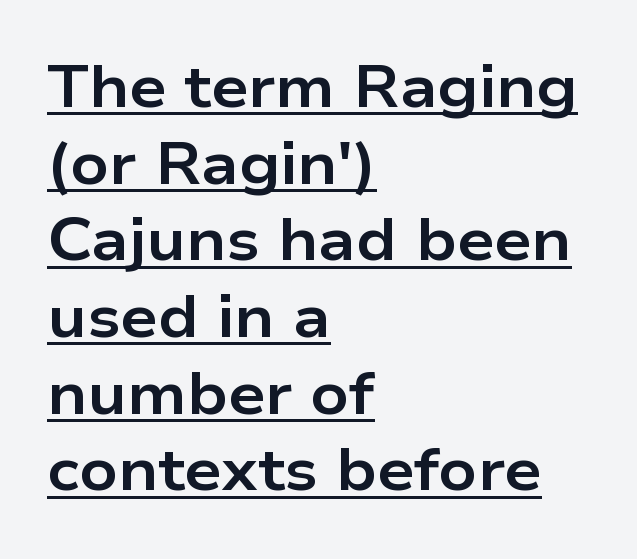
Q: Is the text bold? A: Yes.
Q: Is the text italic (slanted)? A: No, it is upright.
Q: Is the typeface a serif or a sans-serif typeface? A: Sans-serif.
Q: Is the text underlined? A: Yes.
Q: How is the paragraph aligned? A: Left-aligned.
Q: Is the spacing between letters normal or unusually wide? A: Normal.
Q: Is the spacing between lines tight, normal or loose? A: Normal.
Q: Width (condensed, normal, or wide)? A: Wide.
Q: Stroke contrast? A: Low.
Q: x-height? A: Medium.
Q: Monospaced? A: No.
